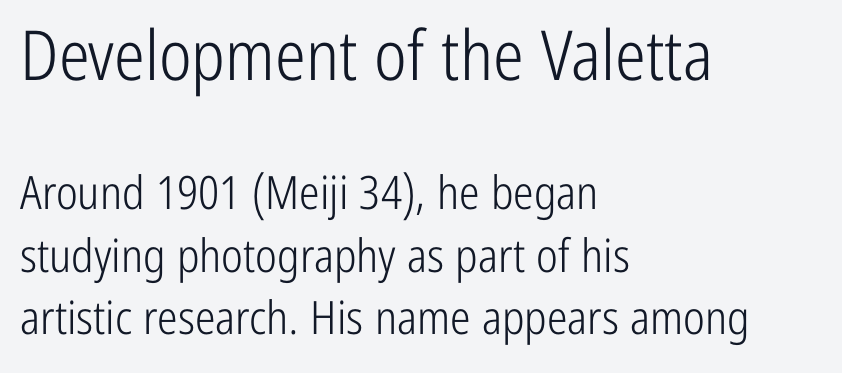
The words here are not underlined. There is no visible air inserted between adjacent glyphs. Which of the two is more prominent by size? The first, at the top. If you drew a ruler down the left edge, every line would touch it. Heaviness? Minimal to ordinary, like unemphasized prose.
